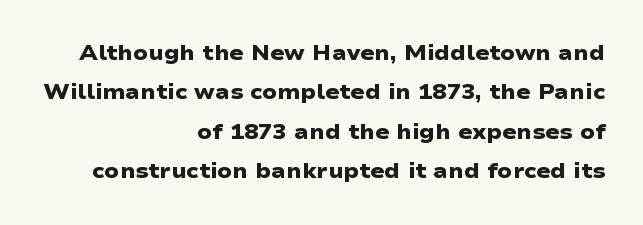
The zone under the glyphs is completely vacant. Nothing unusual about the tracking: characters are spaced as the font intends. These lines are set flush right with a ragged left edge. These words are printed bold, with thick strokes throughout.
